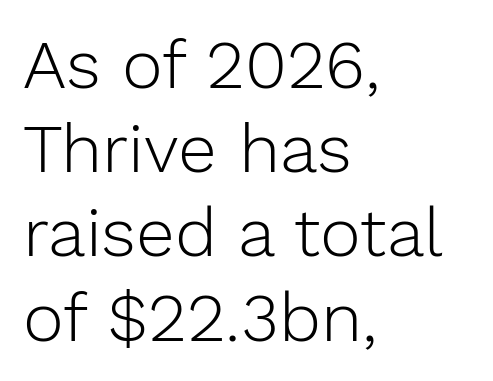
{"serif": "no", "italic": "no", "bold": "no", "weight": "light", "width": "normal", "stroke_contrast": "low", "x_height": "medium", "monospaced": "no", "underline": "no", "align": "left", "line_spacing_ratio": 1.22, "letter_spacing": "normal", "letter_spacing_em": 0.0, "glyph_px": 69}
